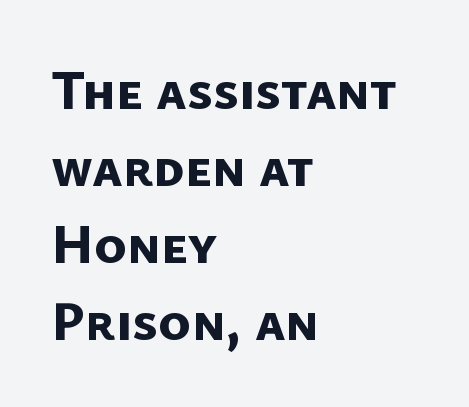
{"serif": "no", "bold": "yes", "weight": "bold", "width": "normal", "stroke_contrast": "low", "x_height": "medium", "monospaced": "no", "underline": "no", "align": "left", "line_spacing": "normal", "line_spacing_ratio": 1.4, "letter_spacing": "normal", "letter_spacing_em": 0.0, "glyph_px": 55}
